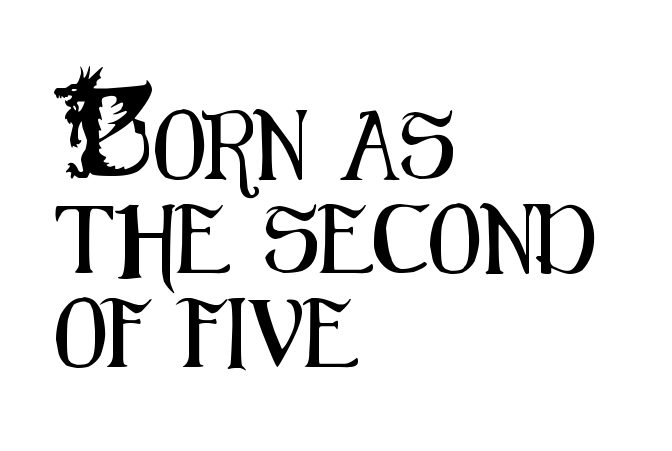
Q: Is the text italic (slanted)? A: No, it is upright.
Q: Is the typeface a serif or a sans-serif typeface? A: Sans-serif.
Q: Is the text underlined? A: No.
Q: How is the paragraph aligned? A: Left-aligned.
Q: Is the spacing between letters normal or unusually wide? A: Normal.
Q: Is the spacing between lines tight, normal or loose? A: Normal.
Q: Width (condensed, normal, or wide)? A: Condensed.
Q: Stroke contrast? A: Medium.
Q: x-height? A: Small.
Q: Monospaced? A: No.
